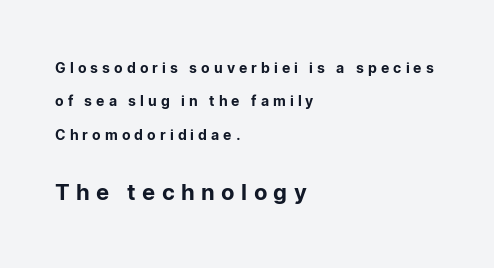
The words here are not underlined. You could only call the tracking loose — the letters float apart. The specimen reads as upright at a glance. Which of the two is more prominent by size? The second, at the bottom. Regarding leading, the lines here are spaced well apart. Each line starts at the same left margin while the right side varies.
